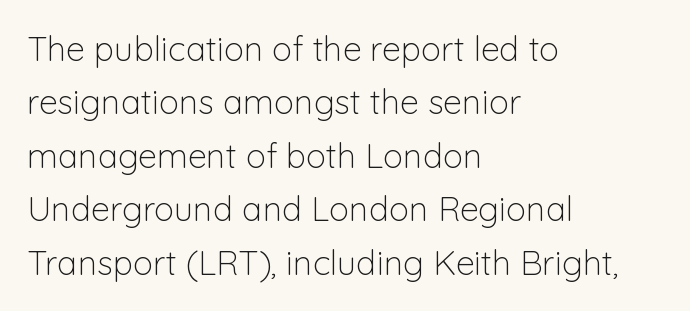
{"serif": "no", "italic": "no", "bold": "no", "weight": "light", "width": "normal", "stroke_contrast": "low", "x_height": "medium", "monospaced": "no", "underline": "no", "align": "left", "line_spacing": "normal", "line_spacing_ratio": 1.57, "letter_spacing": "normal", "letter_spacing_em": 0.0, "glyph_px": 34}
